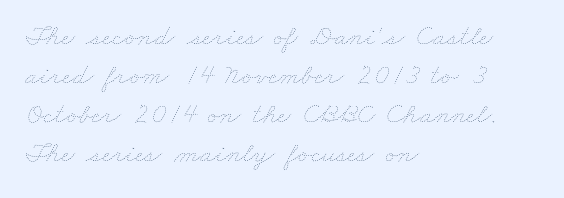
{"bold": "no", "weight": "thin", "width": "wide", "stroke_contrast": "low", "x_height": "small", "monospaced": "no", "underline": "no", "align": "left", "line_spacing": "normal", "line_spacing_ratio": 1.35, "letter_spacing": "normal", "letter_spacing_em": 0.0, "glyph_px": 29}
